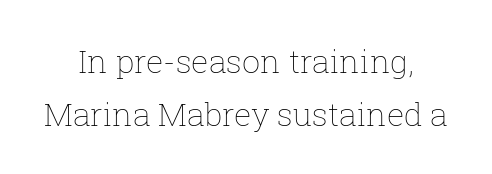
{"italic": "no", "bold": "no", "weight": "thin", "width": "normal", "stroke_contrast": "low", "x_height": "medium", "monospaced": "no", "underline": "no", "align": "center", "line_spacing": "normal", "line_spacing_ratio": 1.65, "letter_spacing": "normal", "letter_spacing_em": 0.0, "glyph_px": 32}
